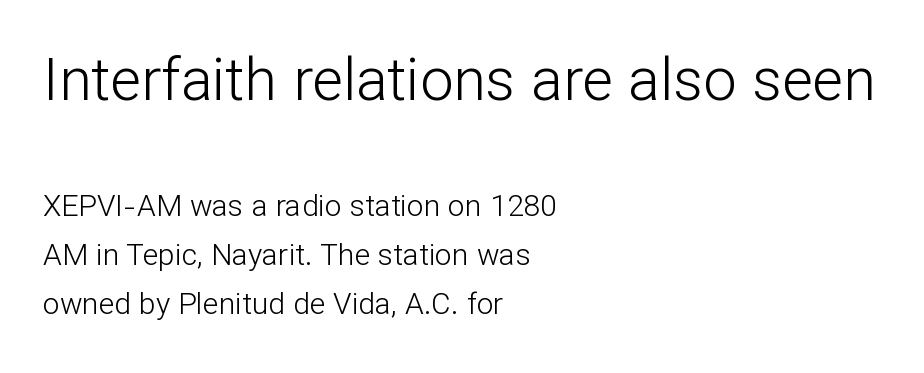
Characters follow at the spacing the type designer built in. The typeface chosen for these lines omits serifs. Notice how the stems are strictly vertical — no italics here. The first block has been scaled up relative to the second.
